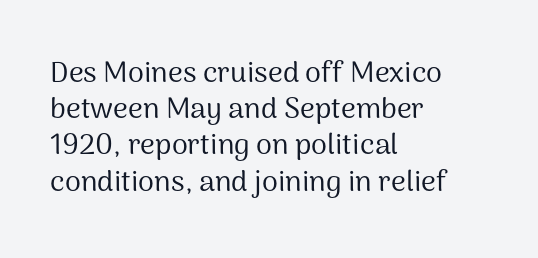
Q: Is the text bold? A: No.
Q: Is the text italic (slanted)? A: No, it is upright.
Q: Is the typeface a serif or a sans-serif typeface? A: Sans-serif.
Q: Is the text underlined? A: No.
Q: How is the paragraph aligned? A: Left-aligned.
Q: Is the spacing between letters normal or unusually wide? A: Normal.
Q: Is the spacing between lines tight, normal or loose? A: Normal.
Q: Width (condensed, normal, or wide)? A: Normal.
Q: Stroke contrast? A: Medium.
Q: x-height? A: Medium.
Q: Monospaced? A: No.
